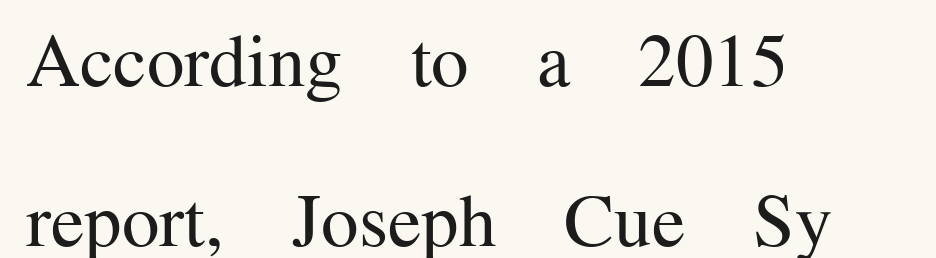
{"serif": "yes", "italic": "no", "bold": "no", "weight": "regular", "width": "normal", "stroke_contrast": "medium", "x_height": "medium", "monospaced": "no", "underline": "no", "align": "left", "line_spacing": "loose", "line_spacing_ratio": 2.14, "letter_spacing": "normal", "letter_spacing_em": 0.0, "glyph_px": 75}
